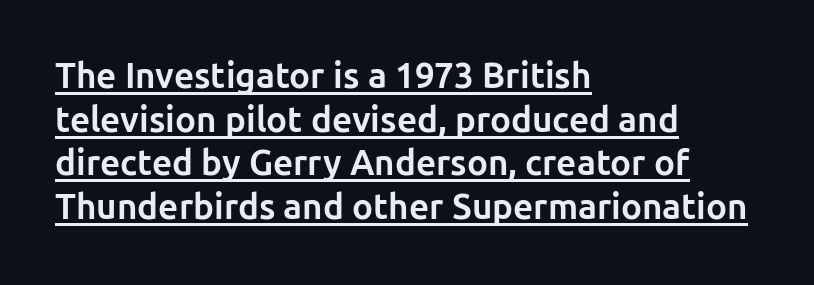
The image shows 35 px bold sans-serif type, upright; set left-aligned, normal line spacing (1.25x), normal letter spacing, underlined; low stroke contrast and a medium x-height.
